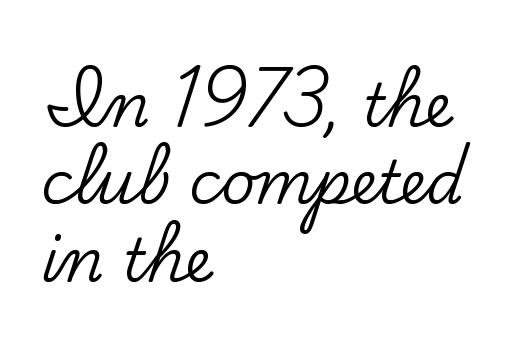
Looks like regular typesetting: each glyph gets only the width it needs. Typeset ragged right — the left edge is the straight one. Rows of type keep a routine distance in the vertical direction. The glyphs are unaccompanied by any horizontal stroke below them.
